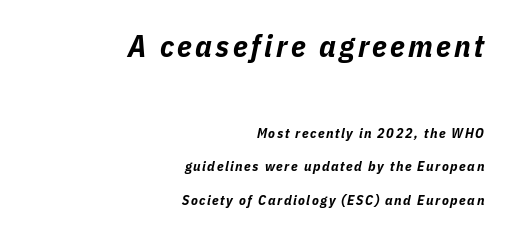
Q: Is the text bold? A: Yes.
Q: Is the text italic (slanted)? A: Yes, it leans right by about 11 degrees.
Q: Is the text underlined? A: No.
Q: How is the paragraph aligned? A: Right-aligned.
Q: Is the spacing between lines tight, normal or loose? A: Loose.
Q: Which block of text is set in a larger size, the first (top) or the second (bottom)? A: The first (top) one.
Q: Width (condensed, normal, or wide)? A: Condensed.
Q: Stroke contrast? A: Low.
Q: x-height? A: Medium.
Q: Monospaced? A: No.
